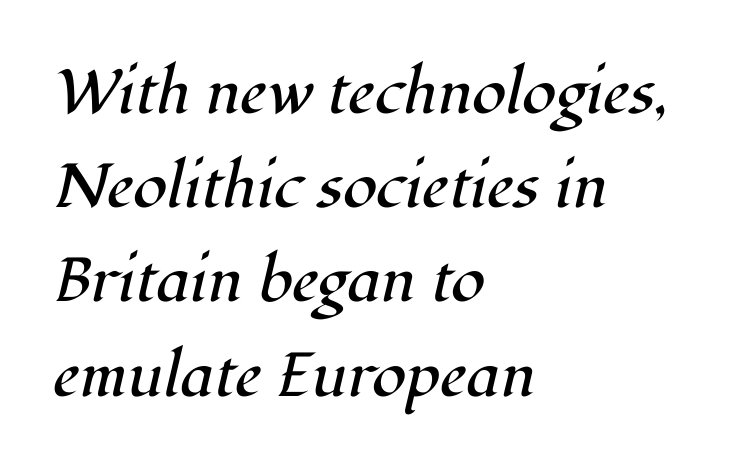
{"serif": "yes", "italic": "yes", "lean": "right", "slant_degrees": 12, "bold": "no", "weight": "regular", "width": "normal", "stroke_contrast": "high", "x_height": "medium", "monospaced": "no", "underline": "no", "align": "left", "line_spacing": "normal", "line_spacing_ratio": 1.52, "letter_spacing": "normal", "letter_spacing_em": 0.0, "glyph_px": 62}
